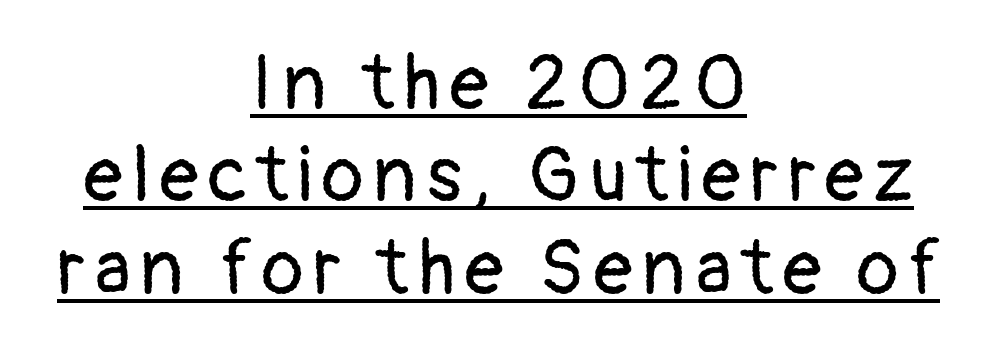
Q: Is the text bold? A: No.
Q: Is the text italic (slanted)? A: No, it is upright.
Q: Is the typeface a serif or a sans-serif typeface? A: Sans-serif.
Q: Is the text underlined? A: Yes.
Q: How is the paragraph aligned? A: Centered.
Q: Width (condensed, normal, or wide)? A: Normal.
Q: Stroke contrast? A: Low.
Q: x-height? A: Medium.
Q: Monospaced? A: No.
